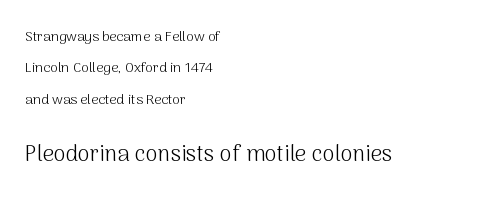
{"italic": "no", "bold": "no", "underline": "no", "align": "left", "line_spacing": "loose", "line_spacing_ratio": 2.25, "letter_spacing": "normal", "letter_spacing_em": 0.0, "larger_block": "second", "size_ratio": 1.57, "glyph_px": 22}
